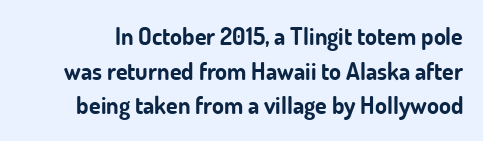
{"italic": "no", "bold": "yes", "underline": "no", "line_spacing": "normal", "line_spacing_ratio": 1.44, "letter_spacing": "normal", "letter_spacing_em": 0.0, "glyph_px": 24}
